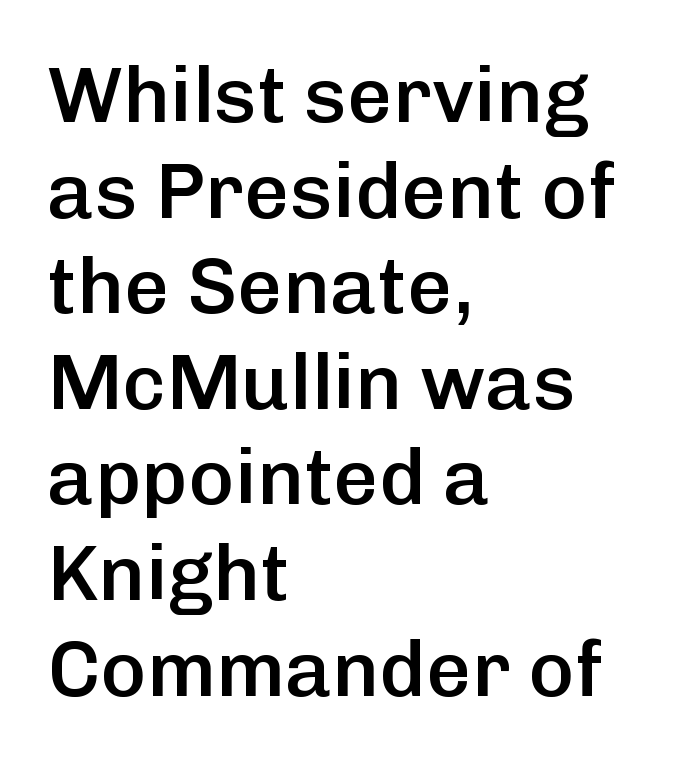
Q: Is the text bold? A: Semi-bold.
Q: Is the text italic (slanted)? A: No, it is upright.
Q: Is the typeface a serif or a sans-serif typeface? A: Sans-serif.
Q: Is the text underlined? A: No.
Q: How is the paragraph aligned? A: Left-aligned.
Q: Is the spacing between letters normal or unusually wide? A: Normal.
Q: Width (condensed, normal, or wide)? A: Normal.
Q: Stroke contrast? A: Low.
Q: x-height? A: Medium.
Q: Monospaced? A: No.
